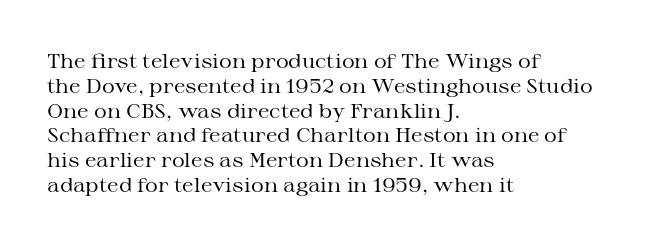
The image shows 20 px text type, upright; set left-aligned, line spacing 1.24x, normal letter spacing, not underlined.
